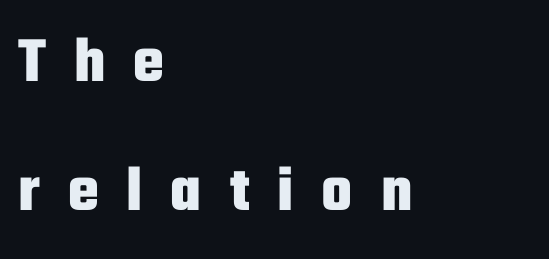
{"serif": "no", "italic": "no", "bold": "yes", "weight": "heavy", "width": "condensed", "stroke_contrast": "low", "x_height": "medium", "monospaced": "no", "underline": "no", "align": "left", "line_spacing": "loose", "line_spacing_ratio": 1.98, "letter_spacing": "wide", "letter_spacing_em": 0.43, "glyph_px": 65}
